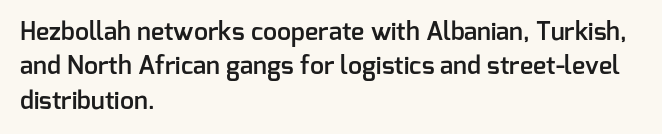
Q: Is the text bold? A: Semi-bold.
Q: Is the text italic (slanted)? A: No, it is upright.
Q: Is the text underlined? A: No.
Q: How is the paragraph aligned? A: Left-aligned.
Q: Is the spacing between letters normal or unusually wide? A: Normal.
Q: Is the spacing between lines tight, normal or loose? A: Normal.
